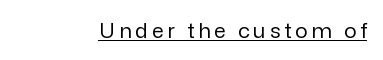
Q: Is the text bold? A: No.
Q: Is the text italic (slanted)? A: No, it is upright.
Q: Is the text underlined? A: Yes.
